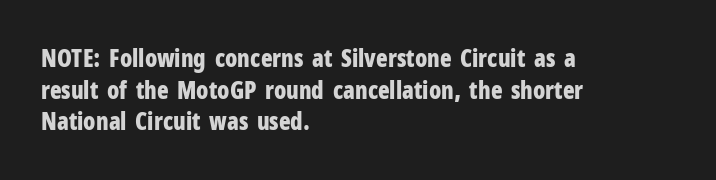
{"italic": "no", "bold": "yes", "underline": "no", "align": "left", "line_spacing": "normal", "line_spacing_ratio": 1.32, "letter_spacing": "normal", "letter_spacing_em": 0.0, "glyph_px": 24}
